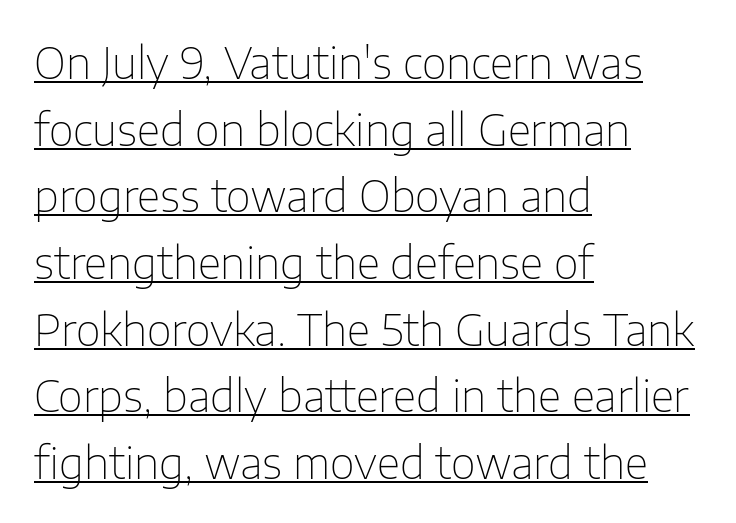
{"serif": "no", "italic": "no", "bold": "no", "weight": "thin", "width": "normal", "stroke_contrast": "low", "x_height": "medium", "monospaced": "no", "underline": "yes", "align": "left", "line_spacing": "normal", "line_spacing_ratio": 1.55, "letter_spacing": "normal", "letter_spacing_em": 0.0, "glyph_px": 43}
